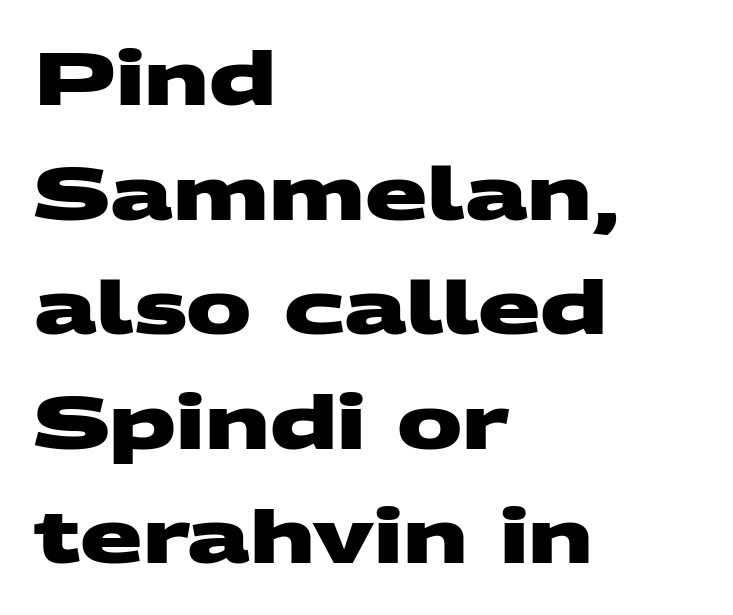
{"serif": "no", "bold": "yes", "weight": "heavy", "width": "wide", "stroke_contrast": "medium", "x_height": "large", "monospaced": "no", "underline": "no", "align": "left", "line_spacing": "normal", "line_spacing_ratio": 1.57, "letter_spacing": "normal", "letter_spacing_em": 0.0, "glyph_px": 73}
